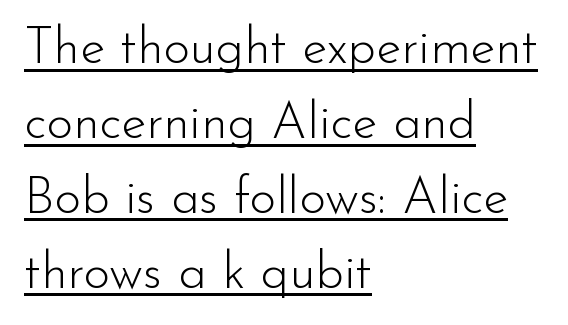
The image shows 51 px light sans-serif type, upright; set left-aligned, normal line spacing (1.47x), normal letter spacing, underlined; low stroke contrast and a small x-height.
